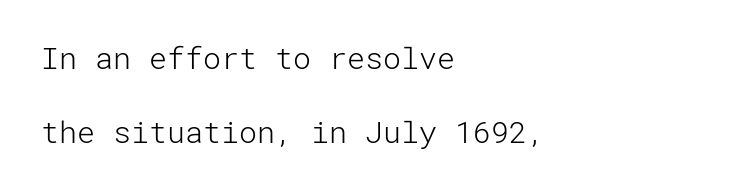
The image shows 30 px light sans-serif type, upright; set left-aligned, loose line spacing (2.48x), normal letter spacing, not underlined; low stroke contrast and a medium x-height.
